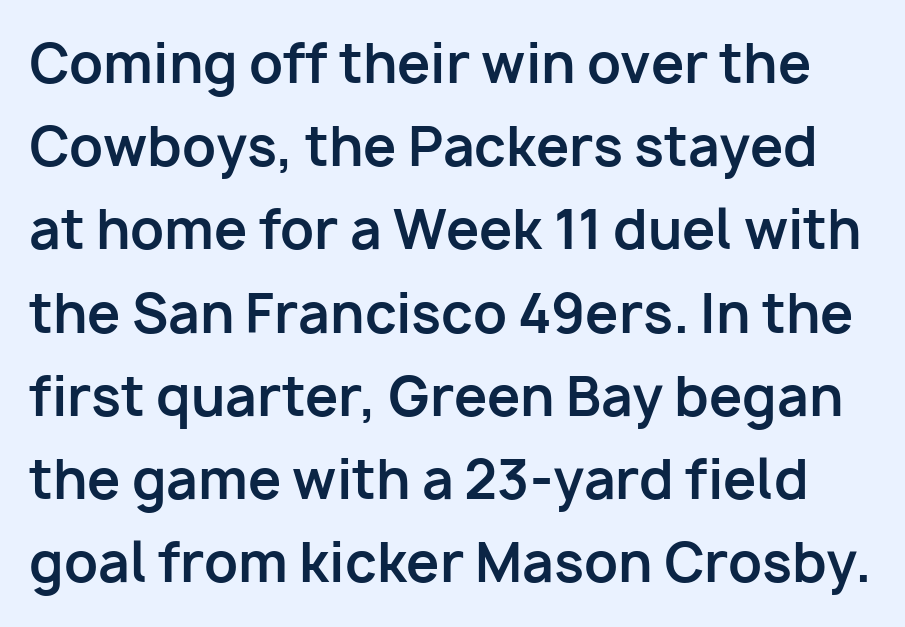
The image shows 53 px bold sans-serif type, upright; set normal line spacing (1.57x), normal letter spacing, not underlined; low stroke contrast and a medium x-height.
